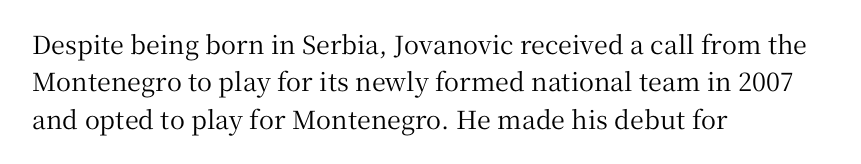
Q: Is the text italic (slanted)? A: No, it is upright.
Q: Is the text underlined? A: No.
Q: How is the paragraph aligned? A: Left-aligned.
Q: Is the spacing between letters normal or unusually wide? A: Normal.
Q: Is the spacing between lines tight, normal or loose? A: Normal.
